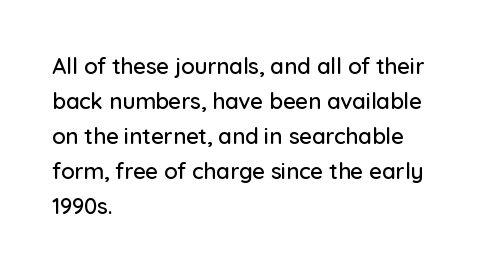
{"italic": "no", "underline": "no", "align": "left", "line_spacing": "normal", "line_spacing_ratio": 1.59, "letter_spacing": "normal", "letter_spacing_em": 0.0, "glyph_px": 22}
